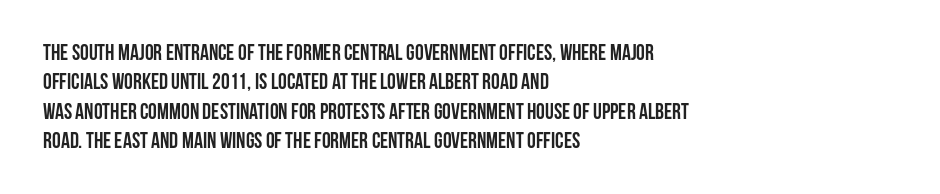
The vertical gap from one line to the next is medium. The rendering uses a bold face; every stroke is thick and dark. When letters stand straight like this, we call the style roman or upright. A typesetter would call this zero additional tracking.
